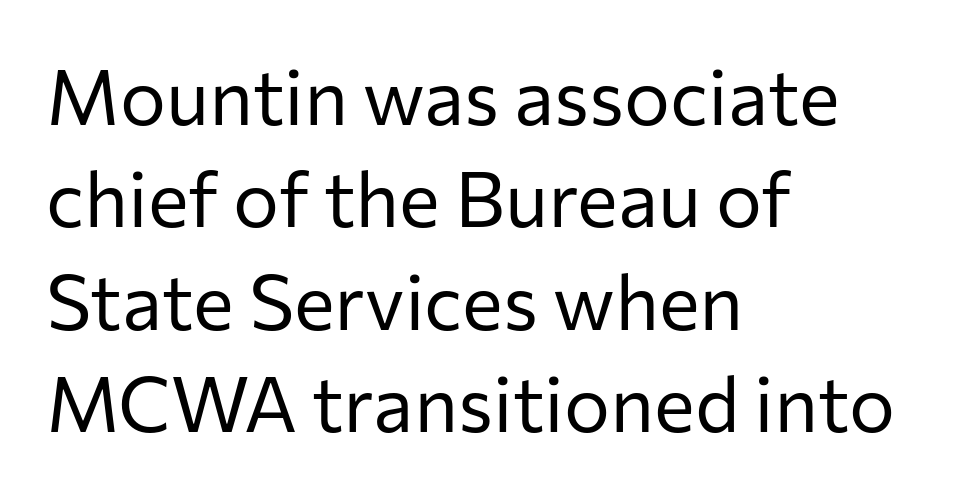
The passage shown is not underscored anywhere. Varying glyph widths throughout — classic text-font behaviour. Notice how the stems are strictly vertical — no italics here. Nothing unusual about the tracking: characters are spaced as the font intends. One-word summary of the alignment: left. These lines are composed in type without serifs.
